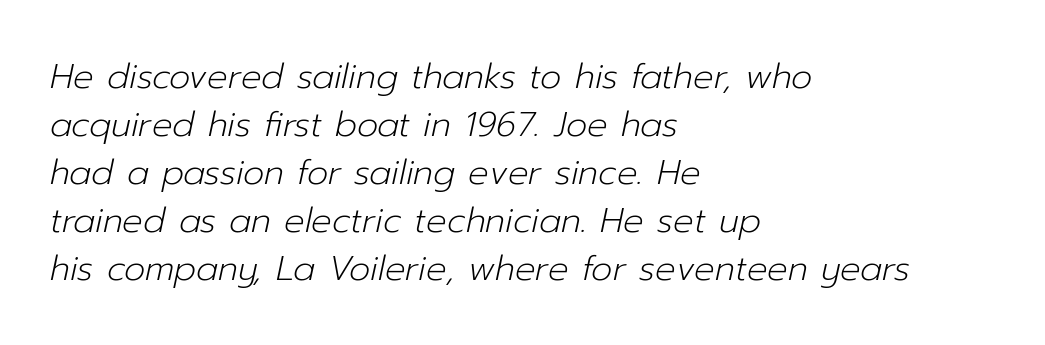
Proportional: the letters do not fall into vertical columns. This sample uses an oblique cut, with every glyph tilted off the vertical. Normally led — the rows are evenly, conventionally spaced. No letter is thick-stroked: the sample isn't bold. Horizontal alignment here is leftward, the default for most running prose. Honestly, the letter spacing is just normal — you wouldn't notice it.
